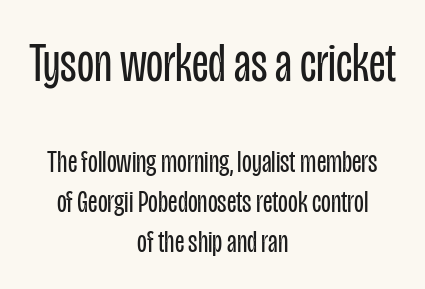
The image shows 56 px regular-weight, condensed sans-serif type, upright; set centered, line spacing 1.24x, normal letter spacing, not underlined; the first (top) block is 1.75x larger; low stroke contrast and a large x-height.
